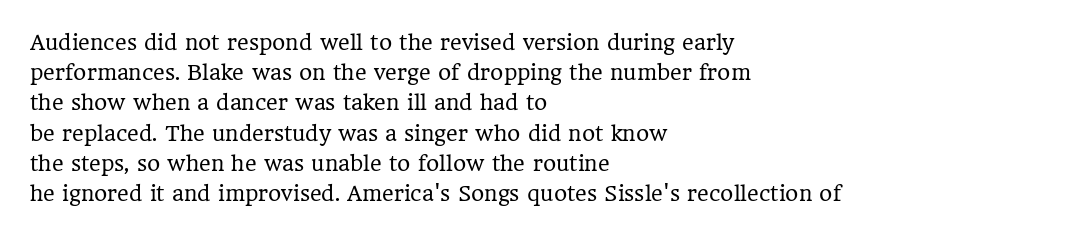
What stands out about the letter spacing? Nothing — it is the standard amount. The axis of the letterforms is exactly vertical. Check the space under the baseline: it is left empty. Evenly set lines give the paragraph a standard silhouette.
